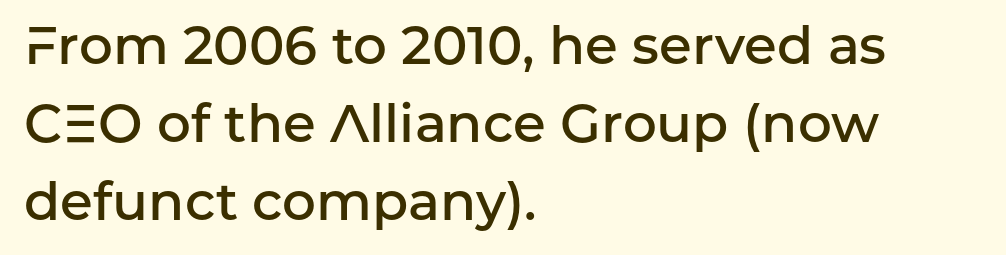
{"serif": "no", "italic": "no", "bold": "semi", "weight": "semibold", "width": "normal", "stroke_contrast": "low", "x_height": "medium", "monospaced": "no", "underline": "no", "align": "left", "line_spacing": "normal", "line_spacing_ratio": 1.47, "letter_spacing": "normal", "letter_spacing_em": 0.0, "glyph_px": 53}
